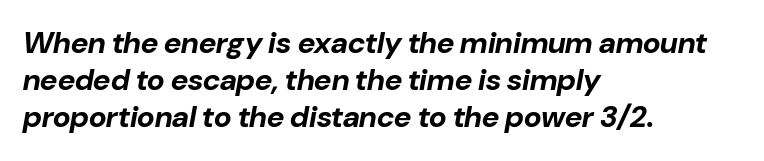
Spacing verdict: proportional, widths tailored to each character. The text block is weighted toward the left margin, trailing off unevenly rightward. The letters are slanted; this is an italic face. Quick note: underline off. The horizontal fit of the characters is conventional and even.
